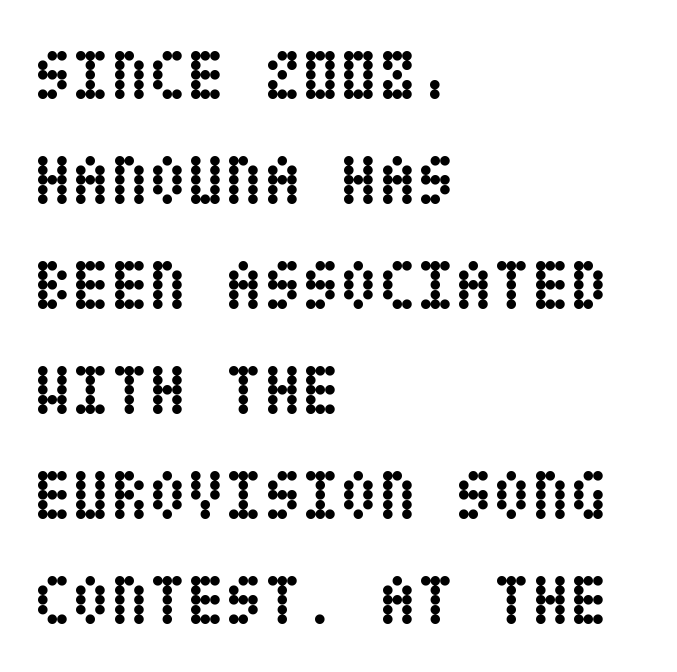
The image shows 70 px semibold, condensed type, upright; set left-aligned, normal line spacing (1.5x), normal letter spacing, not underlined; low stroke contrast and a large x-height.
